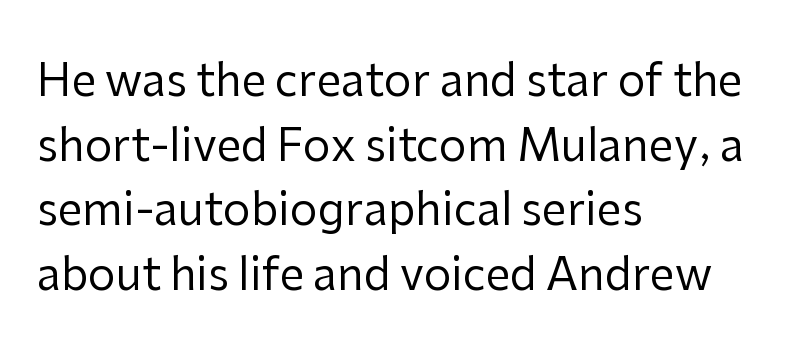
{"serif": "no", "italic": "no", "bold": "no", "weight": "regular", "width": "normal", "stroke_contrast": "low", "x_height": "medium", "monospaced": "no", "underline": "no", "align": "left", "line_spacing": "normal", "line_spacing_ratio": 1.47, "letter_spacing": "normal", "letter_spacing_em": 0.0, "glyph_px": 44}
